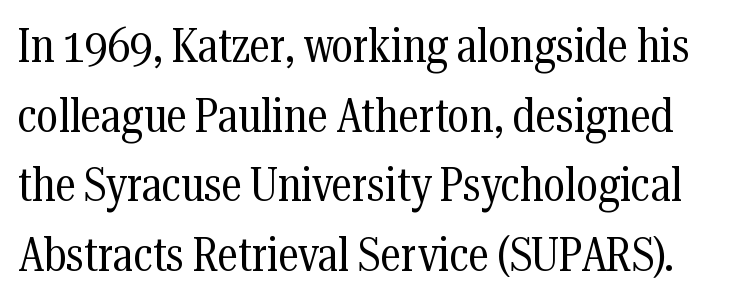
Rendered with straight, roman letterforms. Students, observe: this is what conventionally led text looks like. The passage shown is typeset with a serif family. Students, note that the glyphs here touch the page at normal intervals.
